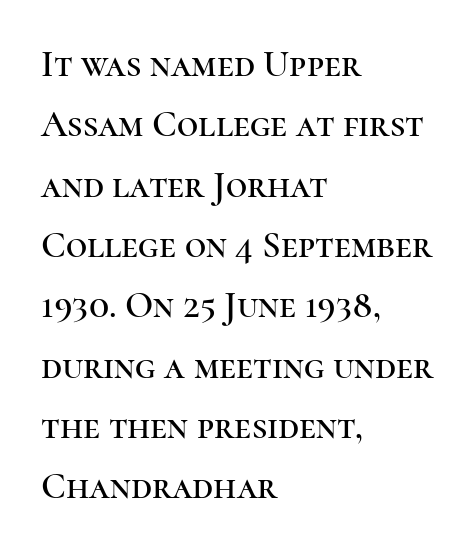
{"serif": "yes", "italic": "no", "width": "normal", "stroke_contrast": "high", "x_height": "medium", "monospaced": "no", "underline": "no", "align": "left", "line_spacing": "normal", "line_spacing_ratio": 1.63, "letter_spacing": "normal", "letter_spacing_em": 0.0, "glyph_px": 37}
